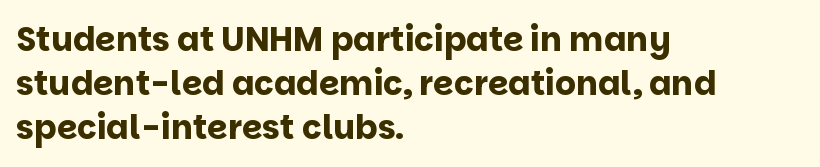
The image shows 33 px bold sans-serif type, upright; set left-aligned, normal line spacing (1.33x), normal letter spacing, not underlined; low stroke contrast and a large x-height.
